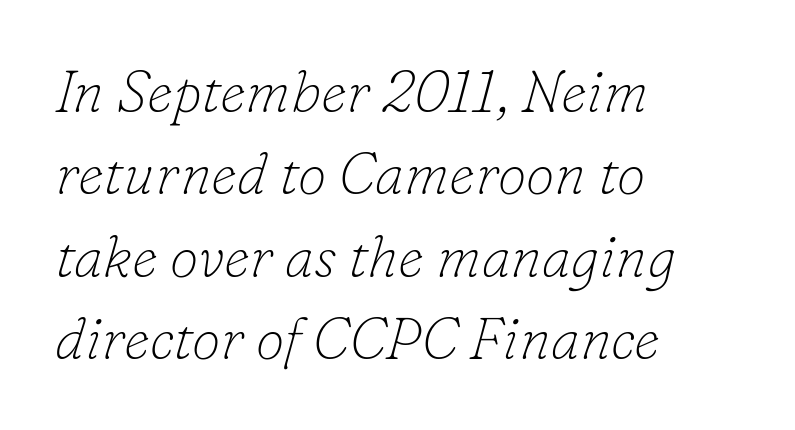
The image shows 58 px thin serif type, italic (leaning right); set left-aligned, normal line spacing (1.42x), normal letter spacing, not underlined; low stroke contrast and a small x-height.
